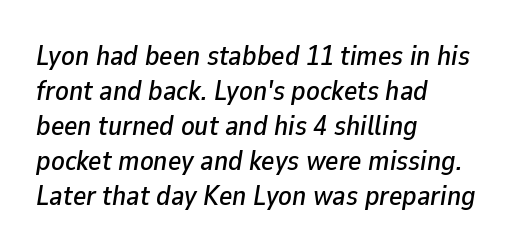
Interline gaps are of average width in this sample. These lines are rendered in a variable-pitch font. If you drew a line through each stem, it would be angled. Has an underline been added? It has not. The passage shown has conventional tracking throughout. The passage is arranged the way most books set body copy — flush left.
